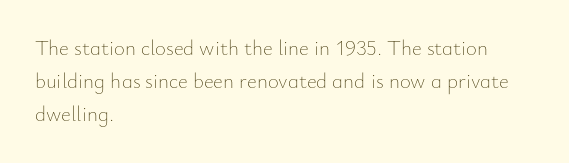
Q: Is the text bold? A: No.
Q: Is the text italic (slanted)? A: No, it is upright.
Q: Is the text underlined? A: No.
Q: How is the paragraph aligned? A: Left-aligned.
Q: Is the spacing between letters normal or unusually wide? A: Normal.
Q: Is the spacing between lines tight, normal or loose? A: Normal.
